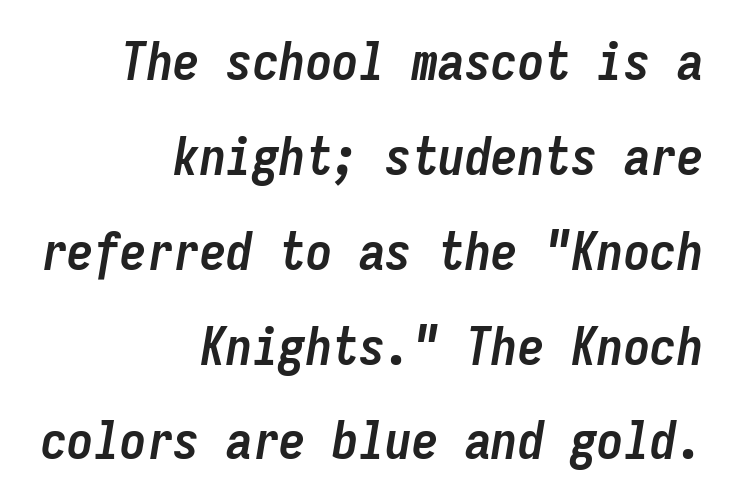
Q: Is the text bold? A: Yes.
Q: Is the text italic (slanted)? A: Yes, it leans right by about 9 degrees.
Q: Is the text underlined? A: No.
Q: How is the paragraph aligned? A: Right-aligned.
Q: Is the spacing between letters normal or unusually wide? A: Normal.
Q: Width (condensed, normal, or wide)? A: Condensed.
Q: Stroke contrast? A: Low.
Q: x-height? A: Medium.
Q: Monospaced? A: Yes.
